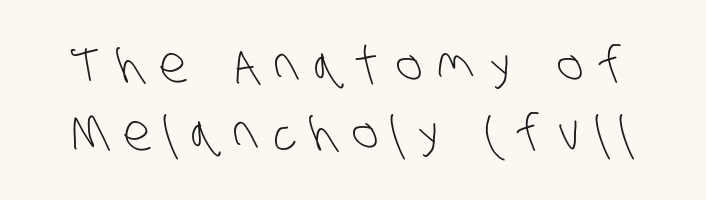
The image shows 50 px light, condensed sans-serif type; set normal line spacing (1.36x), unusually wide letter spacing (+0.3 em), not underlined; low stroke contrast and a large x-height.
